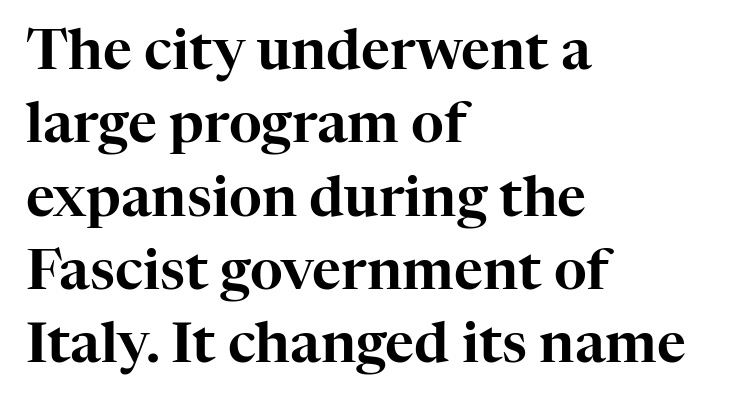
{"serif": "yes", "italic": "no", "width": "normal", "stroke_contrast": "high", "x_height": "medium", "monospaced": "no", "underline": "no", "align": "left", "line_spacing": "normal", "line_spacing_ratio": 1.31, "letter_spacing": "normal", "letter_spacing_em": 0.0, "glyph_px": 56}
